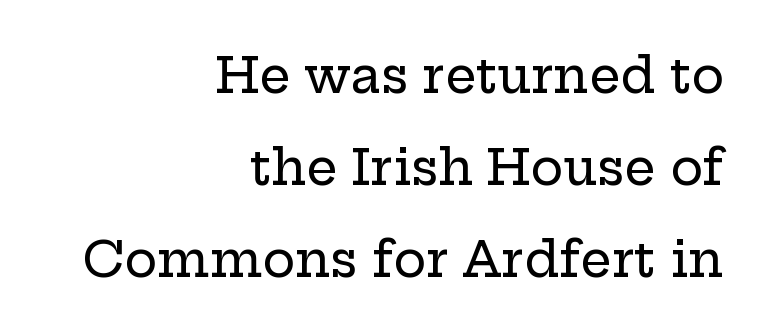
The letters carry serifs — small finishing strokes at the ends of their stems. The face used here is proportionally spaced, like ordinary book or web type. The string is rendered with underlining switched off. Leftover space on each line is placed entirely before the opening word. Unlike italic type, these characters show no tilt at all. Short note: letters normally spaced.
